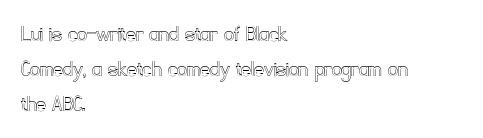
Q: Is the text italic (slanted)? A: No, it is upright.
Q: Is the text underlined? A: No.
Q: How is the paragraph aligned? A: Left-aligned.
Q: Is the spacing between letters normal or unusually wide? A: Normal.
Q: Is the spacing between lines tight, normal or loose? A: Normal.
